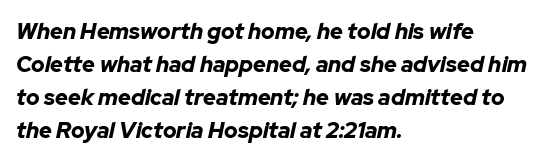
{"italic": "yes", "lean": "right", "slant_degrees": 12, "bold": "yes", "underline": "no", "align": "left", "line_spacing": "normal", "line_spacing_ratio": 1.5, "letter_spacing": "normal", "letter_spacing_em": 0.0, "glyph_px": 22}
